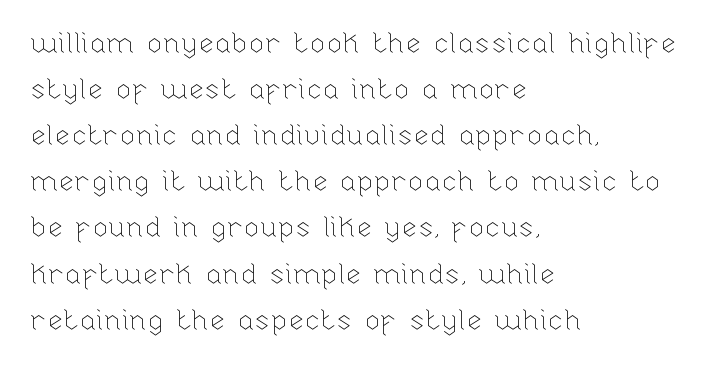
The image shows 29 px thin type, upright; set left-aligned, normal line spacing (1.59x), normal letter spacing, not underlined; low stroke contrast and a medium x-height.
